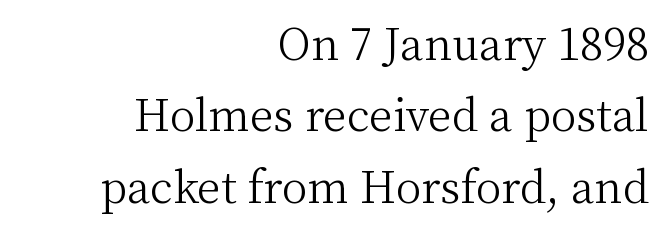
Q: Is the text bold? A: No.
Q: Is the text italic (slanted)? A: No, it is upright.
Q: Is the typeface a serif or a sans-serif typeface? A: Serif.
Q: Is the text underlined? A: No.
Q: How is the paragraph aligned? A: Right-aligned.
Q: Is the spacing between letters normal or unusually wide? A: Normal.
Q: Is the spacing between lines tight, normal or loose? A: Normal.
Q: Width (condensed, normal, or wide)? A: Normal.
Q: Stroke contrast? A: Medium.
Q: x-height? A: Medium.
Q: Monospaced? A: No.
